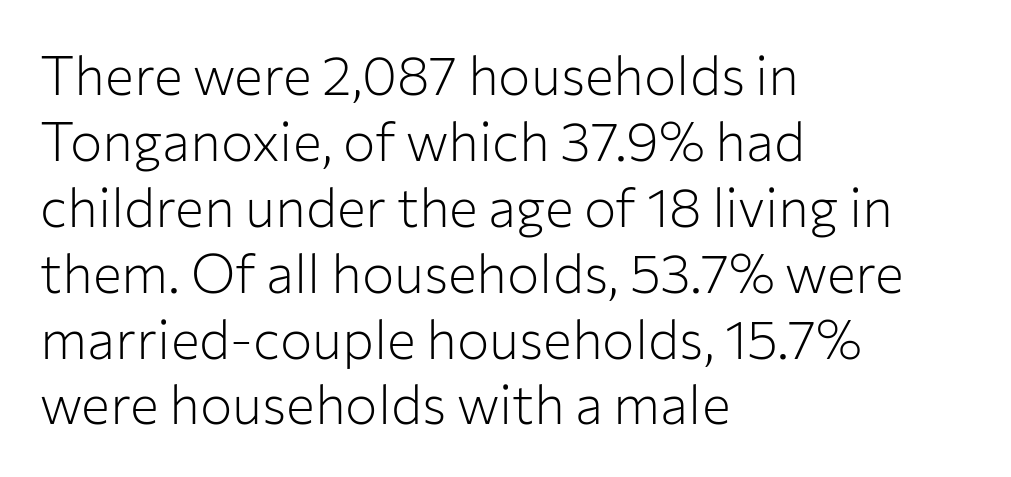
The image shows 54 px light sans-serif type, upright; set left-aligned, line spacing 1.22x, normal letter spacing, not underlined; low stroke contrast and a medium x-height.
